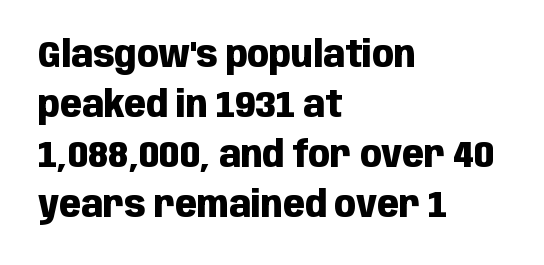
Type without underlining. Reading down the column, the eye jumps a familiar distance to each next line. The strokes are fattened all the way to bold. Look at the tracking — it's just the regular setting, nothing added. The typeface chosen for these lines omits serifs.
